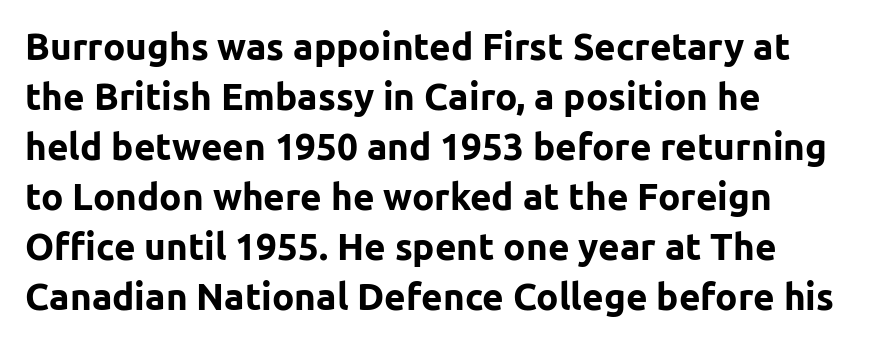
Q: Is the text bold? A: Yes.
Q: Is the text italic (slanted)? A: No, it is upright.
Q: Is the typeface a serif or a sans-serif typeface? A: Sans-serif.
Q: Is the text underlined? A: No.
Q: How is the paragraph aligned? A: Left-aligned.
Q: Is the spacing between letters normal or unusually wide? A: Normal.
Q: Is the spacing between lines tight, normal or loose? A: Normal.
Q: Width (condensed, normal, or wide)? A: Normal.
Q: Stroke contrast? A: Low.
Q: x-height? A: Medium.
Q: Monospaced? A: No.
